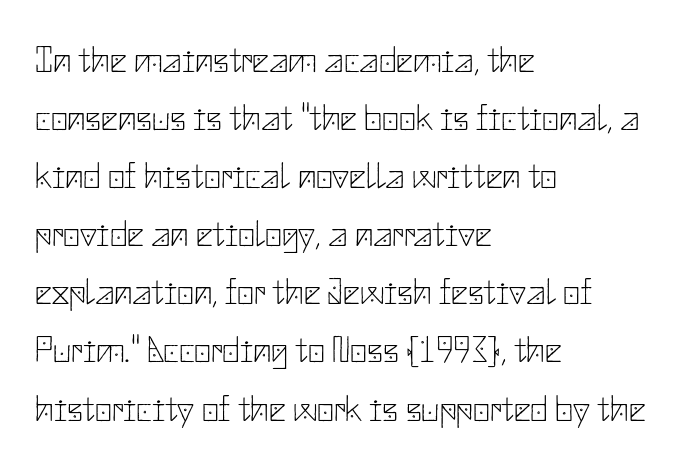
Q: Is the text bold? A: No.
Q: Is the text italic (slanted)? A: No, it is upright.
Q: Is the typeface a serif or a sans-serif typeface? A: Sans-serif.
Q: Is the text underlined? A: No.
Q: How is the paragraph aligned? A: Left-aligned.
Q: Is the spacing between letters normal or unusually wide? A: Normal.
Q: Is the spacing between lines tight, normal or loose? A: Normal.
Q: Width (condensed, normal, or wide)? A: Normal.
Q: Stroke contrast? A: Low.
Q: x-height? A: Small.
